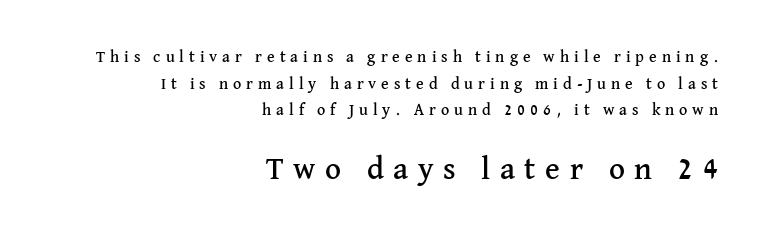
{"serif": "yes", "italic": "no", "width": "normal", "stroke_contrast": "medium", "x_height": "medium", "monospaced": "no", "underline": "no", "align": "right", "line_spacing": "normal", "line_spacing_ratio": 1.67, "letter_spacing": "wide", "letter_spacing_em": 0.31, "larger_block": "second", "size_ratio": 1.94, "glyph_px": 31}
